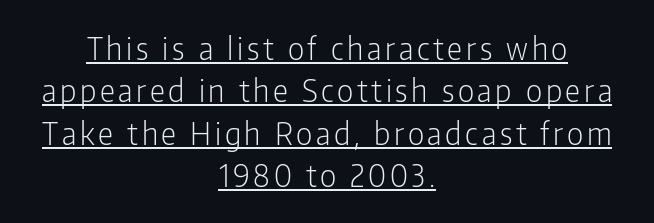
The words here are underlined. The rendering shows plain stroke endings on the letterforms — a sans-serif design. Line spacing here is normal. This sample has the flowing, uneven cadence of proportional lettering. Does the copy run flush right? No — it is centered line by line.
